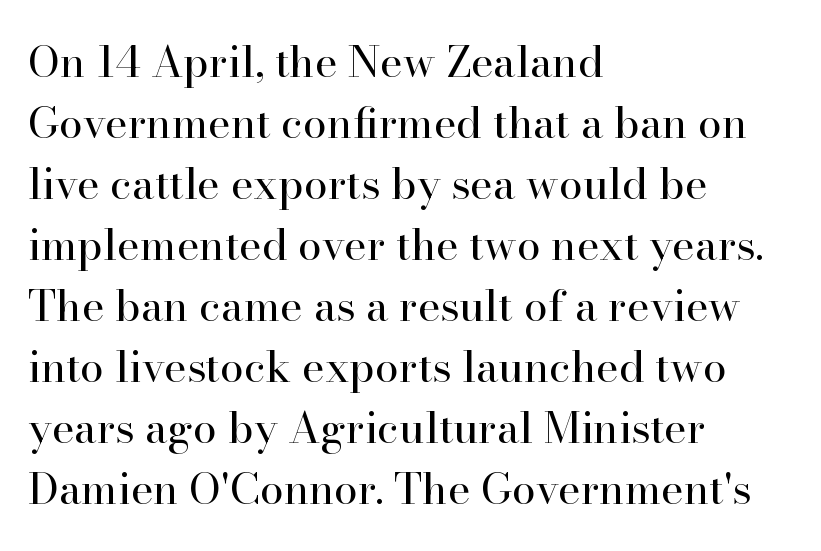
Q: Is the text bold? A: No.
Q: Is the text italic (slanted)? A: No, it is upright.
Q: Is the typeface a serif or a sans-serif typeface? A: Serif.
Q: Is the text underlined? A: No.
Q: How is the paragraph aligned? A: Left-aligned.
Q: Is the spacing between letters normal or unusually wide? A: Normal.
Q: Is the spacing between lines tight, normal or loose? A: Normal.
Q: Width (condensed, normal, or wide)? A: Normal.
Q: Stroke contrast? A: High.
Q: x-height? A: Small.
Q: Monospaced? A: No.
